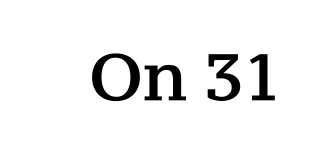
The image shows 65 px serif type, upright; set normal letter spacing, not underlined; medium stroke contrast and a medium x-height.
